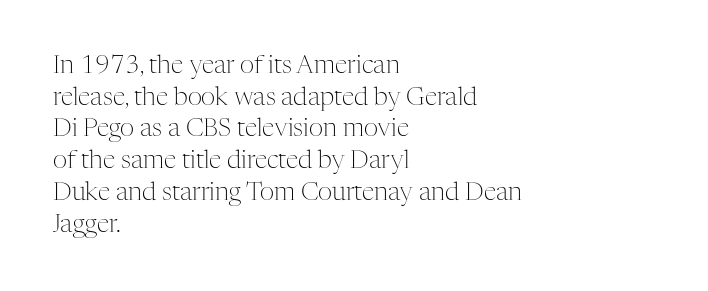
Q: Is the text bold? A: No.
Q: Is the text italic (slanted)? A: No, it is upright.
Q: Is the text underlined? A: No.
Q: How is the paragraph aligned? A: Left-aligned.
Q: Is the spacing between letters normal or unusually wide? A: Normal.
Q: Is the spacing between lines tight, normal or loose? A: Normal.
